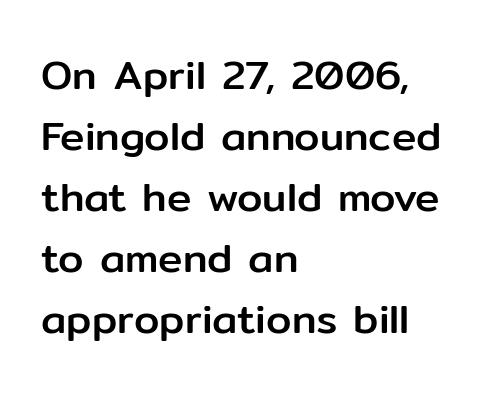
{"serif": "no", "italic": "no", "width": "normal", "stroke_contrast": "low", "x_height": "medium", "monospaced": "no", "underline": "no", "align": "left", "line_spacing": "normal", "line_spacing_ratio": 1.49, "letter_spacing": "normal", "letter_spacing_em": 0.0, "glyph_px": 41}
